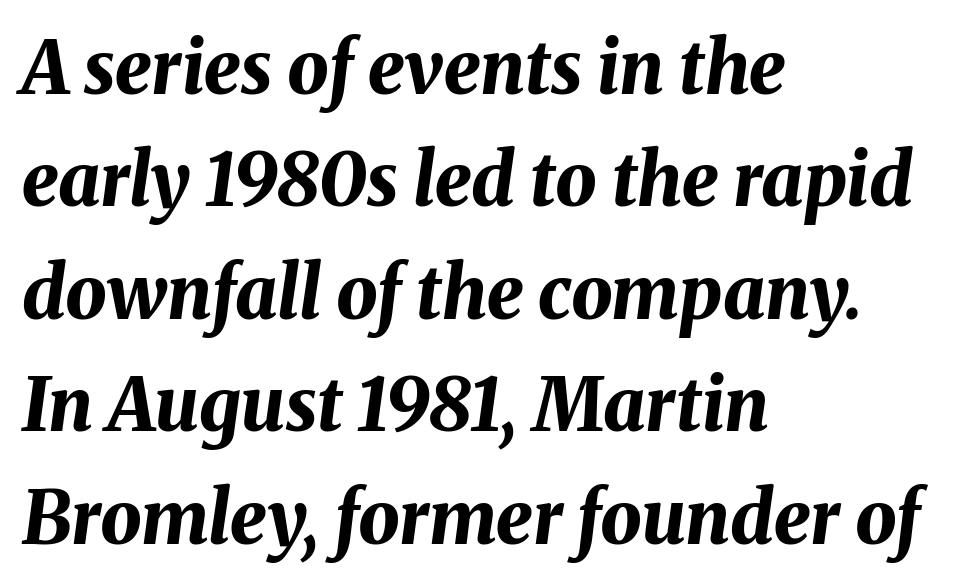
Decoration check: the copy has no underline. Casual observation: everything's shoved over to the left. Do the characters align in a grid? No, the font is proportional. Regarding leading, the lines here are spaced in the standard way. Emphasis-style slanted type is in use.
